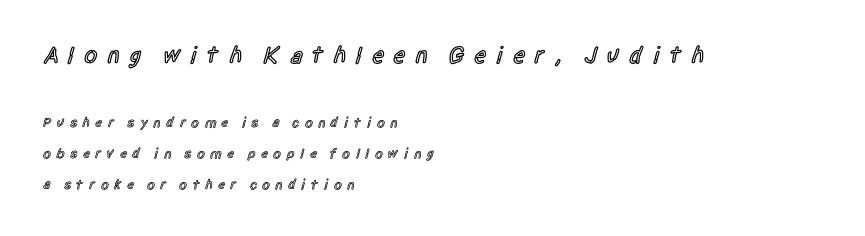
Each word looks stretched out because of the extra space between its letters. A clean baseline with only descenders dipping below it. Widely set lines give the paragraph a tall, airy silhouette. The strokes are fattened partway — semibold, not bold. Layout note: lines flush left.
